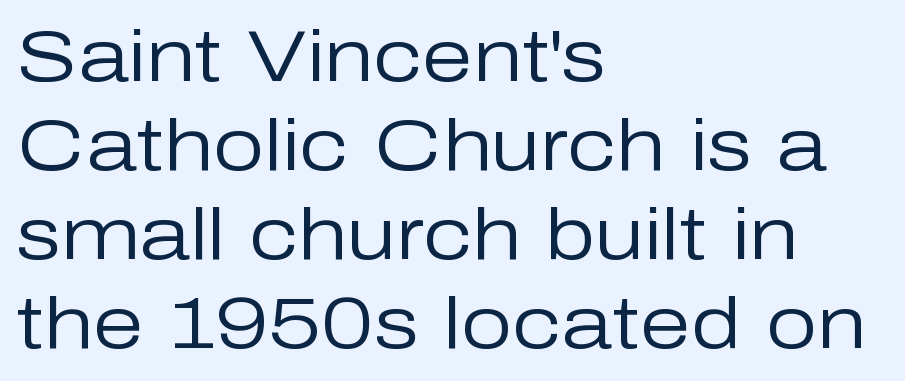
Every stem runs plumb, perpendicular to the baseline. This rendering uses left alignment, leaving the right contour irregular. Default kerning and tracking; the words read as compact shapes. Do the characters align in a grid? No, the font is proportional.
